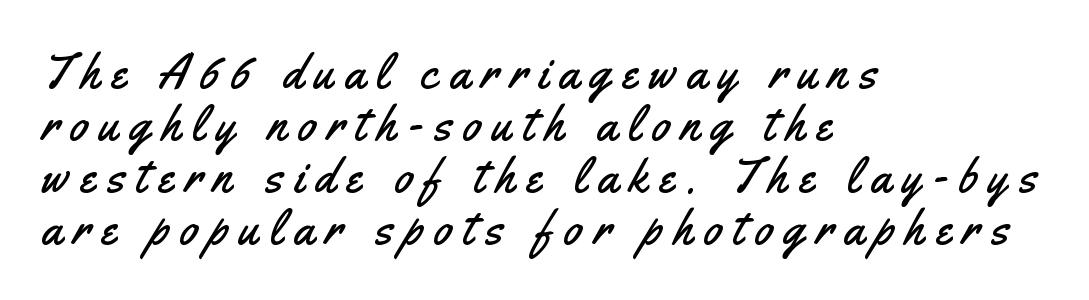
The setting favours the left margin, as ordinary paragraphs usually do. Reading down the column, the eye jumps only a short way to each next line. What kind of face is this? One without serifs — a sans. The space beneath each line is pristine and unruled. The letters advance in unequal steps, a hallmark of proportional type.
